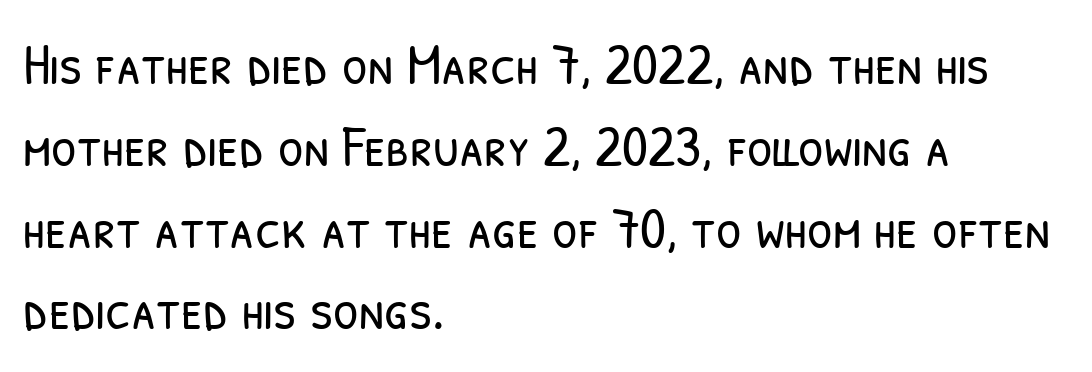
The image shows 58 px light, condensed sans-serif type; set left-aligned, normal line spacing (1.41x), normal letter spacing, not underlined; low stroke contrast and a medium x-height.
